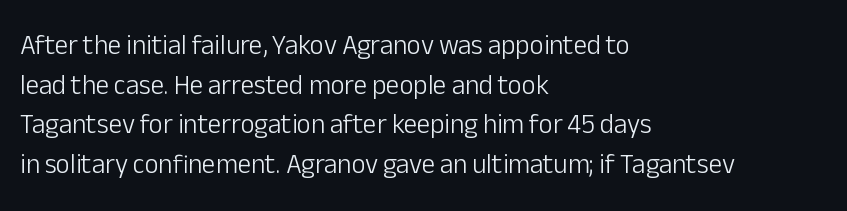
Q: Is the text bold? A: No.
Q: Is the text italic (slanted)? A: No, it is upright.
Q: Is the text underlined? A: No.
Q: How is the paragraph aligned? A: Left-aligned.
Q: Is the spacing between letters normal or unusually wide? A: Normal.
Q: Is the spacing between lines tight, normal or loose? A: Normal.
